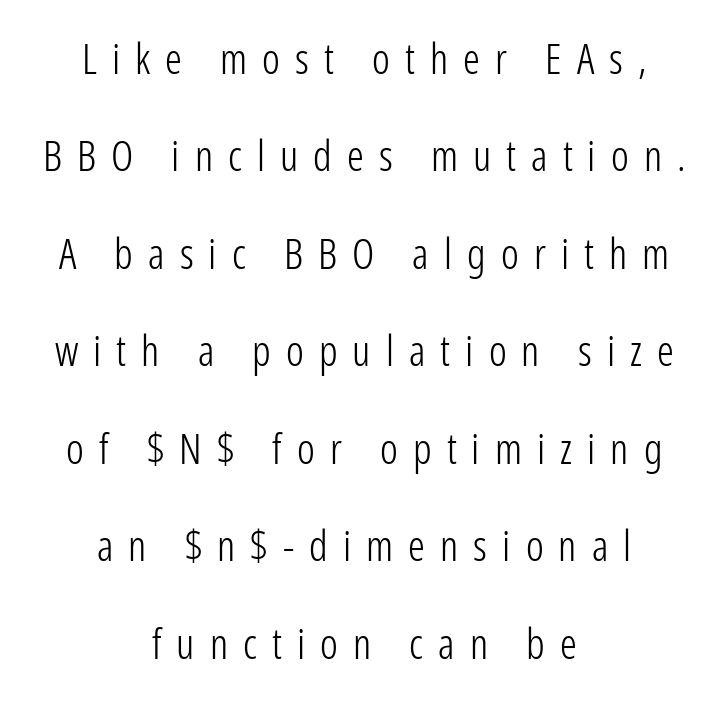
{"serif": "no", "italic": "no", "bold": "no", "weight": "light", "width": "condensed", "stroke_contrast": "low", "x_height": "medium", "monospaced": "no", "underline": "no", "align": "center", "line_spacing": "loose", "line_spacing_ratio": 2.32, "letter_spacing": "wide", "letter_spacing_em": 0.36, "glyph_px": 42}
